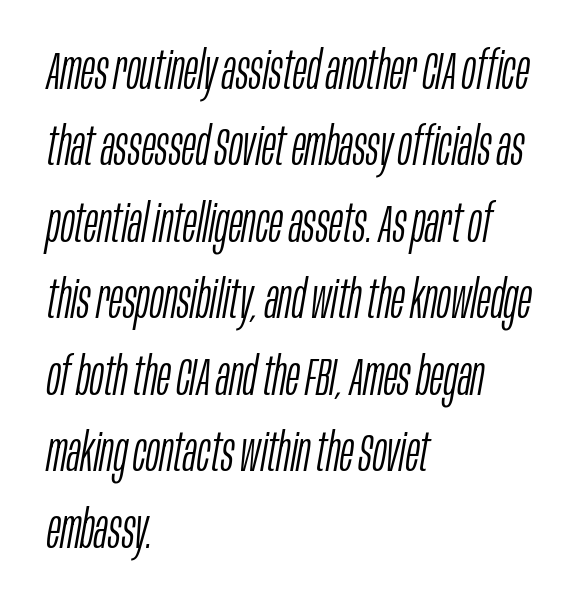
Q: Is the text bold? A: No.
Q: Is the text italic (slanted)? A: Yes, it leans right by about 10 degrees.
Q: Is the text underlined? A: No.
Q: How is the paragraph aligned? A: Left-aligned.
Q: Is the spacing between letters normal or unusually wide? A: Normal.
Q: Is the spacing between lines tight, normal or loose? A: Normal.
Q: Width (condensed, normal, or wide)? A: Condensed.
Q: Stroke contrast? A: Low.
Q: x-height? A: Large.
Q: Monospaced? A: No.
